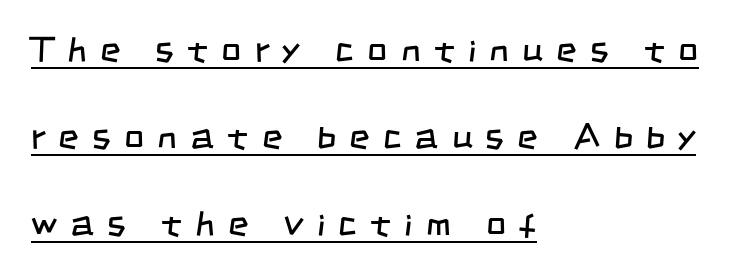
Q: Is the text bold? A: No.
Q: Is the typeface a serif or a sans-serif typeface? A: Sans-serif.
Q: Is the text underlined? A: Yes.
Q: How is the paragraph aligned? A: Left-aligned.
Q: Is the spacing between letters normal or unusually wide? A: Unusually wide.
Q: Is the spacing between lines tight, normal or loose? A: Loose.
Q: Width (condensed, normal, or wide)? A: Condensed.
Q: Stroke contrast? A: Low.
Q: x-height? A: Large.
Q: Monospaced? A: No.
